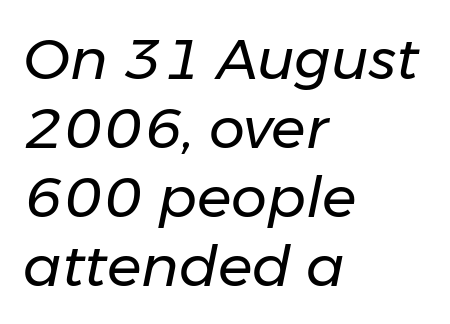
Q: Is the text bold? A: No.
Q: Is the text italic (slanted)? A: Yes, it leans right by about 11 degrees.
Q: Is the text underlined? A: No.
Q: How is the paragraph aligned? A: Left-aligned.
Q: Is the spacing between letters normal or unusually wide? A: Normal.
Q: Width (condensed, normal, or wide)? A: Normal.
Q: Stroke contrast? A: Low.
Q: x-height? A: Medium.
Q: Monospaced? A: No.
